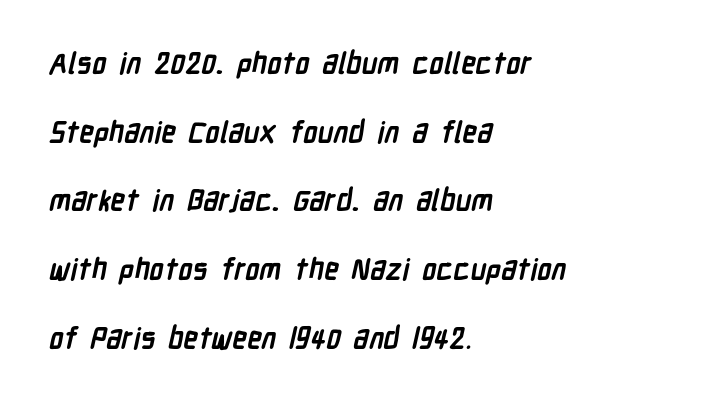
The sample has been set heavy, in full bold. In CSS terms this would be text-align: left. The designer dialed line spacing up above the default. This is sans-serif lettering, the kind often seen on screens and signage. The baseline area is clear. No extra tracking has been applied to these lines.
